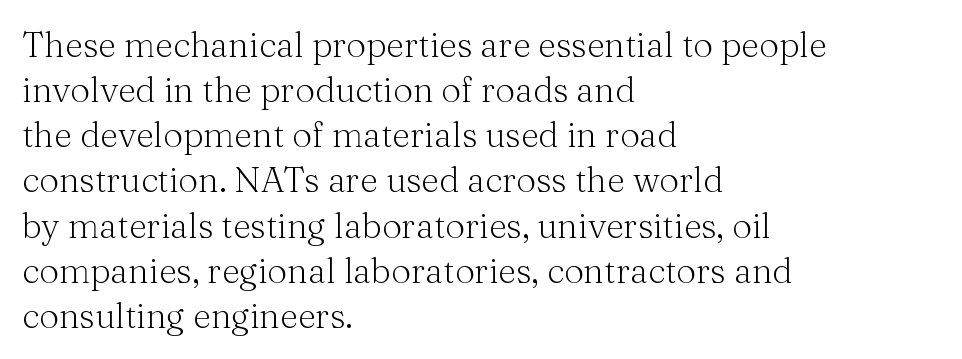
{"serif": "yes", "italic": "no", "bold": "no", "weight": "light", "width": "normal", "stroke_contrast": "medium", "x_height": "medium", "monospaced": "no", "underline": "no", "align": "left", "line_spacing": "normal", "line_spacing_ratio": 1.29, "letter_spacing": "normal", "letter_spacing_em": 0.0, "glyph_px": 35}
